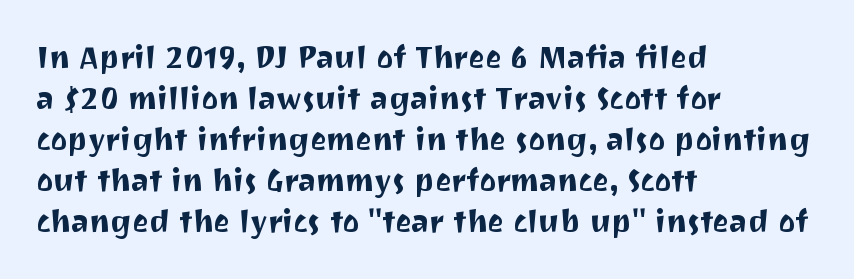
{"serif": "no", "italic": "no", "width": "normal", "stroke_contrast": "medium", "x_height": "medium", "monospaced": "no", "underline": "no", "align": "left", "line_spacing": "normal", "line_spacing_ratio": 1.32, "letter_spacing": "normal", "letter_spacing_em": 0.0, "glyph_px": 31}
